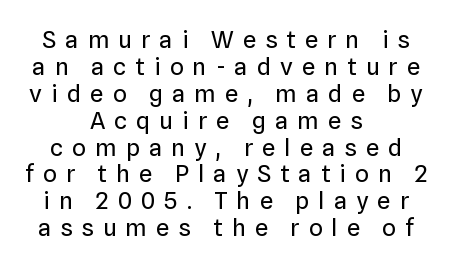
{"italic": "no", "bold": "no", "underline": "no", "align": "center", "line_spacing": "tight", "line_spacing_ratio": 1.12, "letter_spacing": "wide", "letter_spacing_em": 0.38, "glyph_px": 24}
